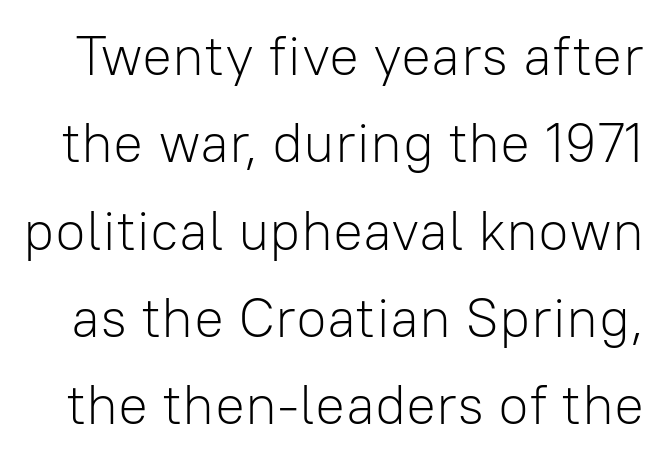
{"serif": "no", "italic": "no", "bold": "no", "weight": "light", "width": "normal", "stroke_contrast": "low", "x_height": "medium", "monospaced": "no", "underline": "no", "line_spacing": "normal", "line_spacing_ratio": 1.56, "letter_spacing": "normal", "letter_spacing_em": 0.0, "glyph_px": 56}
